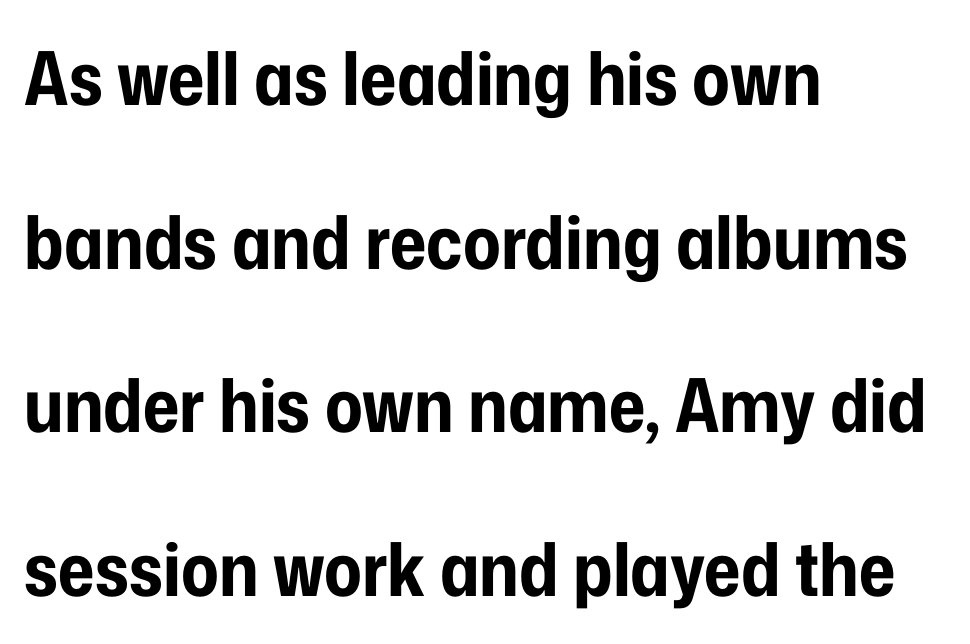
{"serif": "no", "italic": "no", "bold": "yes", "weight": "bold", "width": "condensed", "stroke_contrast": "low", "x_height": "medium", "monospaced": "no", "underline": "no", "align": "left", "line_spacing": "loose", "line_spacing_ratio": 2.21, "letter_spacing": "normal", "letter_spacing_em": 0.0, "glyph_px": 74}
